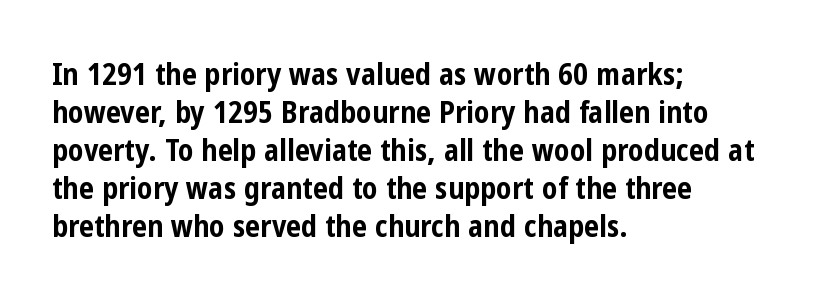
{"serif": "no", "italic": "no", "bold": "yes", "weight": "bold", "width": "condensed", "stroke_contrast": "low", "x_height": "medium", "monospaced": "no", "underline": "no", "align": "left", "line_spacing": "normal", "line_spacing_ratio": 1.27, "letter_spacing": "normal", "letter_spacing_em": 0.0, "glyph_px": 30}
